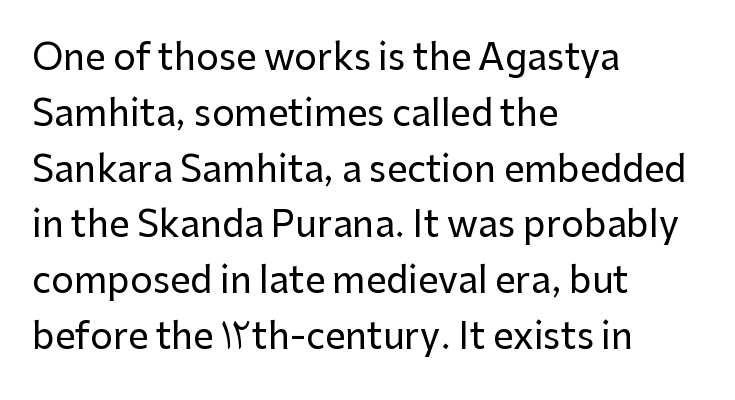
Q: Is the text italic (slanted)? A: No, it is upright.
Q: Is the typeface a serif or a sans-serif typeface? A: Sans-serif.
Q: Is the text underlined? A: No.
Q: How is the paragraph aligned? A: Left-aligned.
Q: Is the spacing between letters normal or unusually wide? A: Normal.
Q: Is the spacing between lines tight, normal or loose? A: Normal.
Q: Width (condensed, normal, or wide)? A: Normal.
Q: Stroke contrast? A: Low.
Q: x-height? A: Medium.
Q: Monospaced? A: No.
